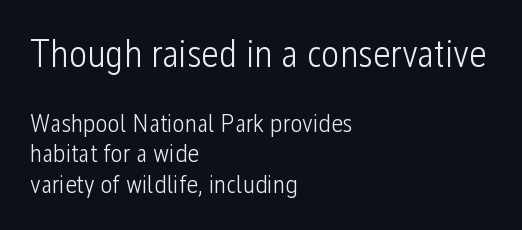
Q: Is the text bold? A: No.
Q: Is the text italic (slanted)? A: No, it is upright.
Q: Is the typeface a serif or a sans-serif typeface? A: Sans-serif.
Q: Is the text underlined? A: No.
Q: How is the paragraph aligned? A: Left-aligned.
Q: Is the spacing between letters normal or unusually wide? A: Normal.
Q: Which block of text is set in a larger size, the first (top) or the second (bottom)? A: The first (top) one.
Q: Width (condensed, normal, or wide)? A: Condensed.
Q: Stroke contrast? A: Low.
Q: x-height? A: Medium.
Q: Monospaced? A: No.
